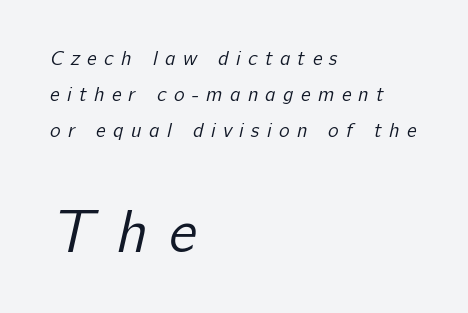
The image shows 59 px regular-weight sans-serif type; set left-aligned, line spacing 1.79x, unusually wide letter spacing (+0.37 em), not underlined; the second (bottom) block is 2.95x larger; low stroke contrast and a medium x-height.
